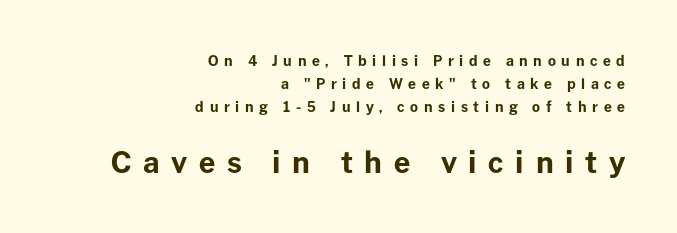
The image shows 29 px bold sans-serif type, upright; set right-aligned, normal line spacing (1.64x), unusually wide letter spacing (+0.4 em), not underlined; the second (bottom) block is 2.07x larger; low stroke contrast and a medium x-height.
